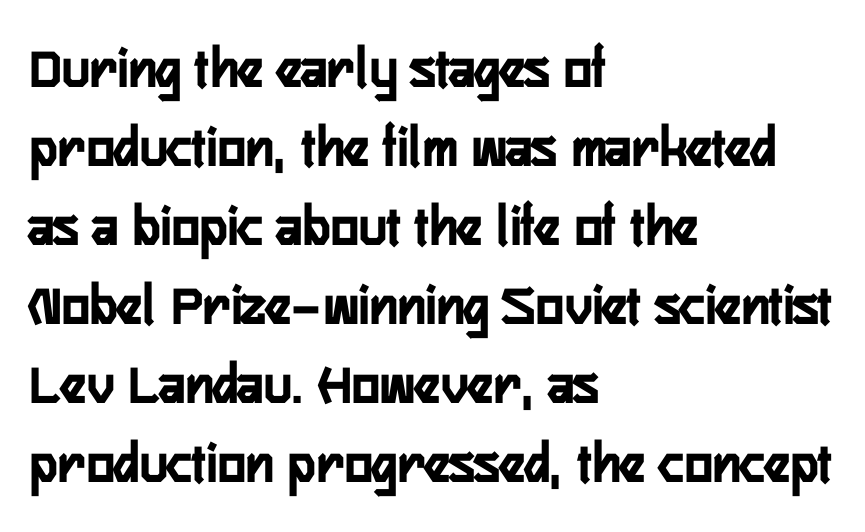
Serif or sans? Sans — the stroke terminals are bare. In terms of posture, this sample is upright. Rule under the text: the space is simply empty. Set as a true bold cut, around the 700 mark. Line beginnings align vertically; line endings do not.
